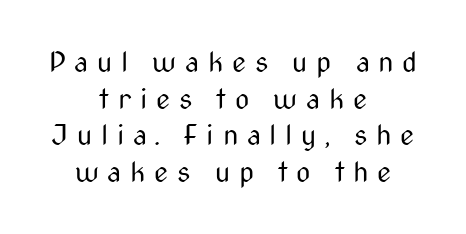
{"serif": "no", "italic": "no", "bold": "no", "weight": "regular", "width": "condensed", "stroke_contrast": "medium", "x_height": "medium", "monospaced": "no", "underline": "no", "align": "center", "line_spacing": "normal", "line_spacing_ratio": 1.31, "letter_spacing": "wide", "letter_spacing_em": 0.31, "glyph_px": 28}
